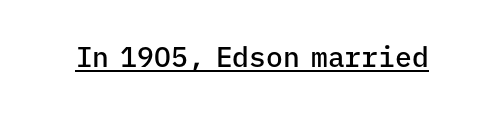
{"serif": "no", "italic": "no", "bold": "semi", "weight": "semibold", "width": "normal", "stroke_contrast": "low", "x_height": "medium", "monospaced": "yes", "underline": "yes", "letter_spacing": "normal", "letter_spacing_em": 0.0, "glyph_px": 28}
